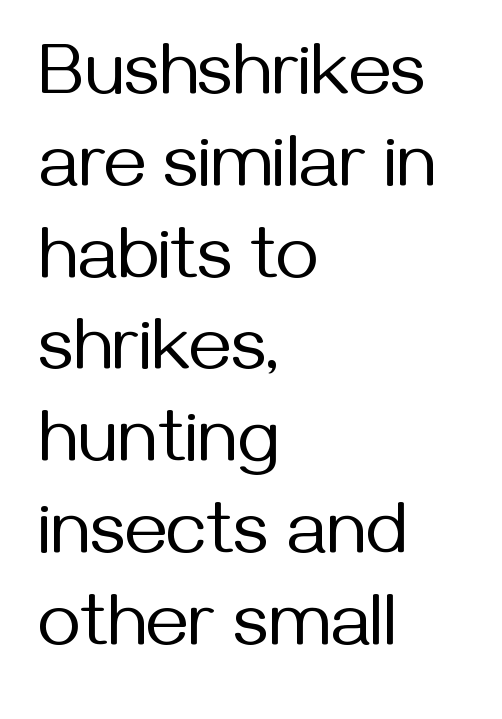
The image shows 74 px regular-weight sans-serif type, upright; set left-aligned, line spacing 1.24x, normal letter spacing, not underlined; medium stroke contrast and a medium x-height.
